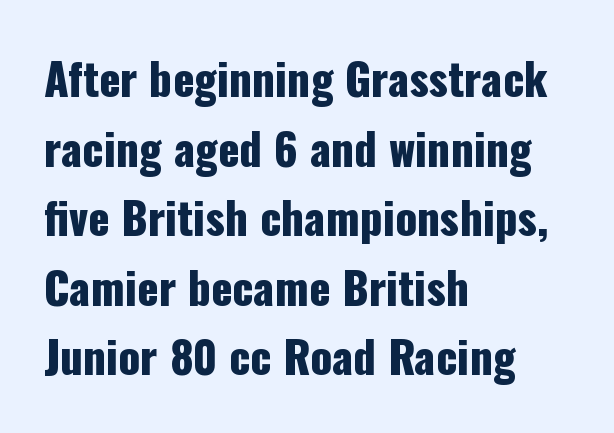
The image shows 44 px condensed sans-serif type, upright; set left-aligned, normal line spacing (1.58x), normal letter spacing, not underlined; low stroke contrast and a medium x-height.
